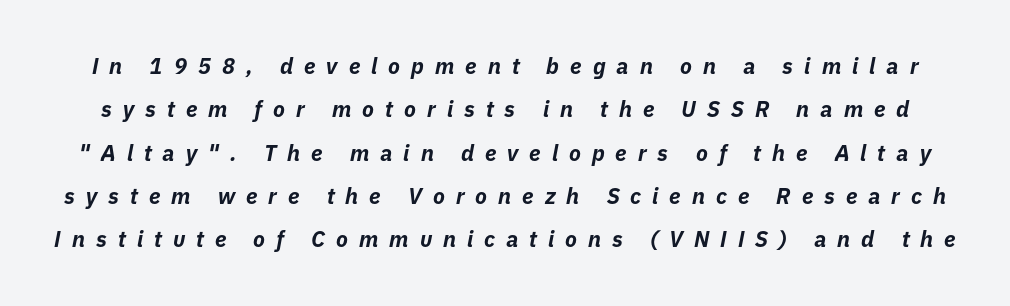
{"italic": "yes", "lean": "right", "slant_degrees": 11, "bold": "yes", "underline": "no", "line_spacing": "loose", "line_spacing_ratio": 1.97, "letter_spacing": "wide", "letter_spacing_em": 0.5, "glyph_px": 22}
